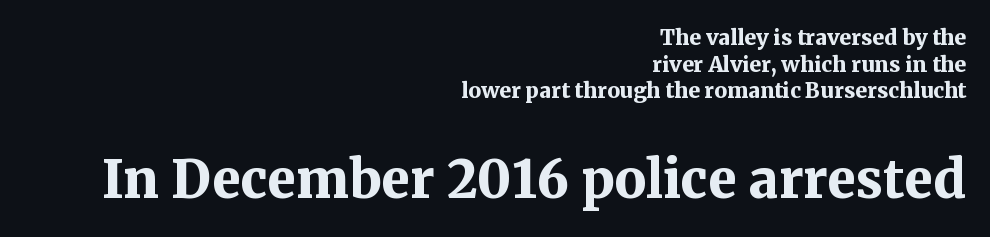
Q: Is the text bold? A: Yes.
Q: Is the text italic (slanted)? A: No, it is upright.
Q: Is the typeface a serif or a sans-serif typeface? A: Serif.
Q: Is the text underlined? A: No.
Q: How is the paragraph aligned? A: Right-aligned.
Q: Is the spacing between letters normal or unusually wide? A: Normal.
Q: Is the spacing between lines tight, normal or loose? A: Normal.
Q: Which block of text is set in a larger size, the first (top) or the second (bottom)? A: The second (bottom) one.
Q: Width (condensed, normal, or wide)? A: Normal.
Q: Stroke contrast? A: Medium.
Q: x-height? A: Medium.
Q: Monospaced? A: No.
